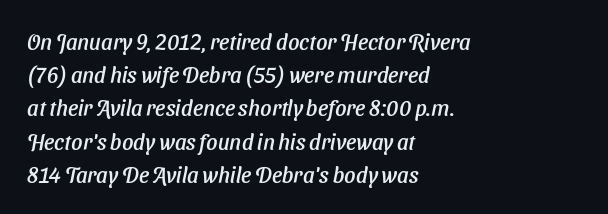
Q: Is the text underlined? A: No.
Q: How is the paragraph aligned? A: Left-aligned.
Q: Is the spacing between letters normal or unusually wide? A: Normal.
Q: Is the spacing between lines tight, normal or loose? A: Normal.
